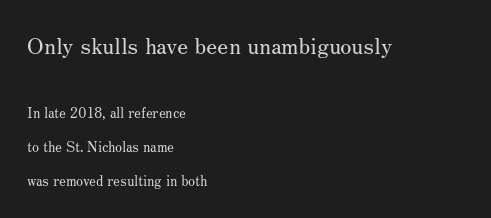
Q: Is the text bold? A: No.
Q: Is the text italic (slanted)? A: No, it is upright.
Q: Is the text underlined? A: No.
Q: How is the paragraph aligned? A: Left-aligned.
Q: Is the spacing between letters normal or unusually wide? A: Normal.
Q: Is the spacing between lines tight, normal or loose? A: Loose.
Q: Which block of text is set in a larger size, the first (top) or the second (bottom)? A: The first (top) one.
